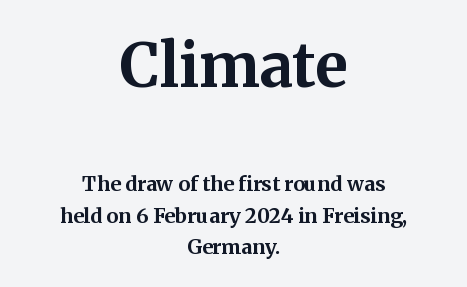
As a designer I'd log this as weight 700, bold. Every row of glyphs is offset so its center matches the block's center. Nobody touched the tracking dial on this one. Here the designer chose a conventional face with non-uniform glyph widths. Compared with typical paragraphs, the rows here are spaced about the same. The first block has been scaled up relative to the second.
